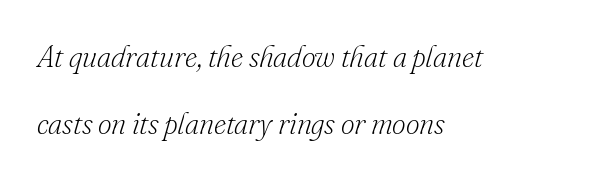
Here the designer chose a conventional face with non-uniform glyph widths. Honestly, there is no underline to notice here at all. A typesetter would label this face a serif. A student would call this left alignment; a typographer would say flush left, rag right.
